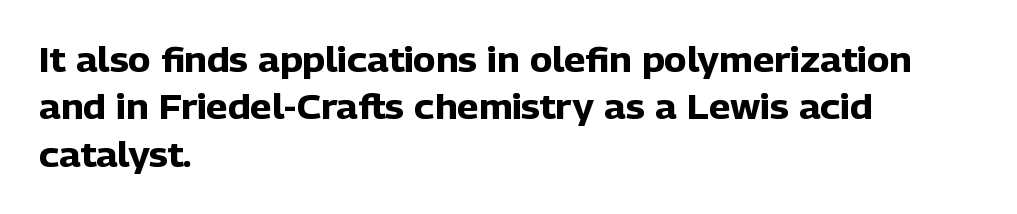
The image shows 34 px heavy sans-serif type, upright; set left-aligned, normal line spacing (1.39x), normal letter spacing, not underlined; low stroke contrast and a medium x-height.
